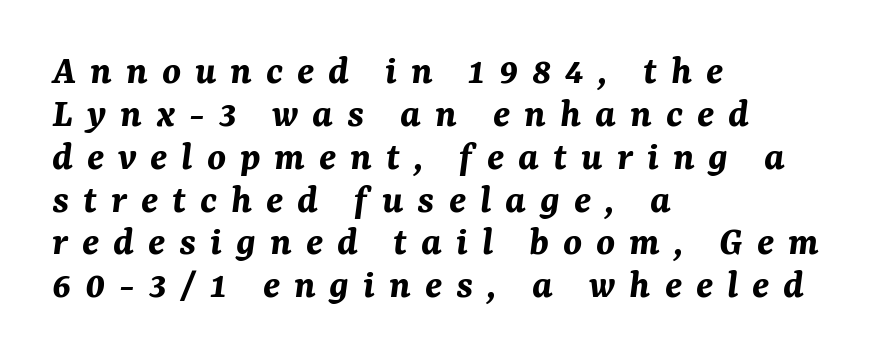
Is the block centered? No — it sits flush against the left margin. Leading is clearly below the norm, producing a dense column. How heavy is the stroke? Heavy — this is a bold. Rendered with sloped, italic letterforms.
